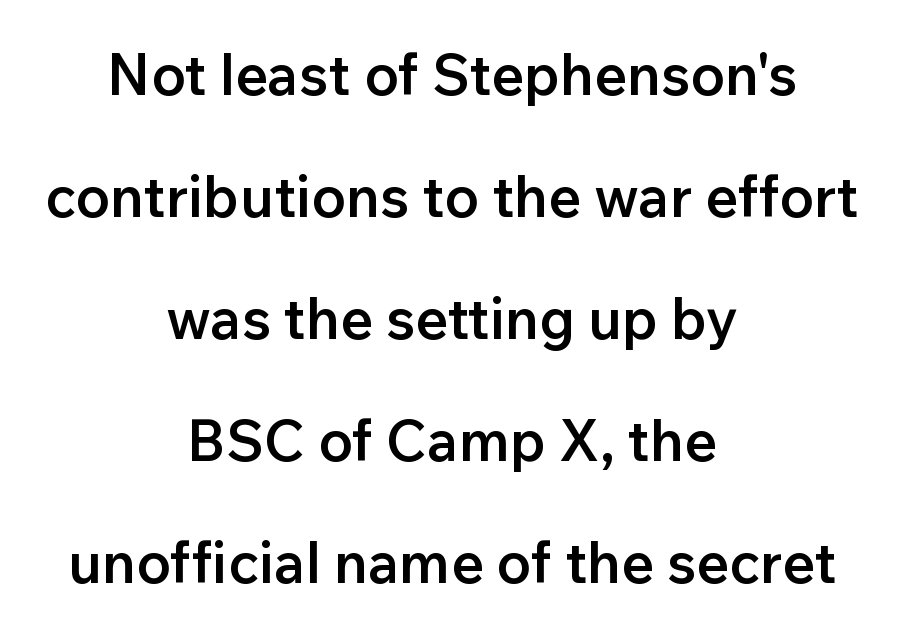
The image shows 57 px semibold sans-serif type, upright; set centered, loose line spacing (2.14x), normal letter spacing, not underlined; low stroke contrast and a medium x-height.
